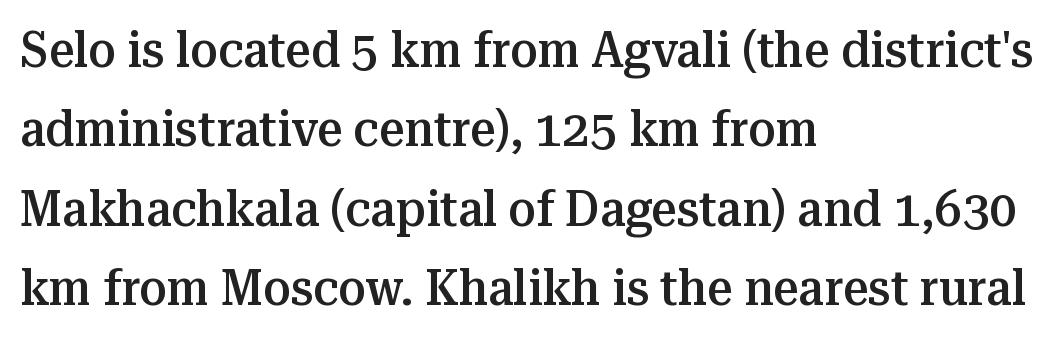
The image shows 50 px semibold serif type, upright; set left-aligned, normal line spacing (1.59x), normal letter spacing, not underlined; medium stroke contrast and a medium x-height.
